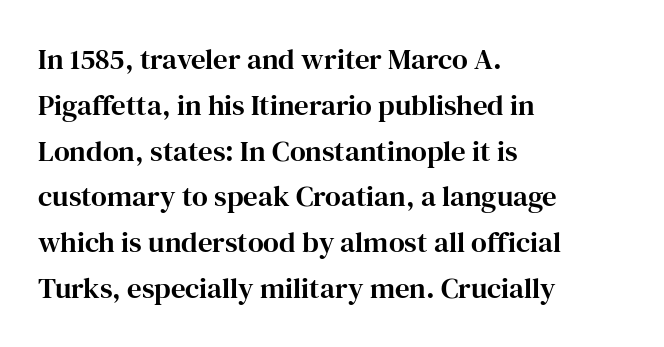
Q: Is the text italic (slanted)? A: No, it is upright.
Q: Is the typeface a serif or a sans-serif typeface? A: Serif.
Q: Is the text underlined? A: No.
Q: How is the paragraph aligned? A: Left-aligned.
Q: Is the spacing between letters normal or unusually wide? A: Normal.
Q: Is the spacing between lines tight, normal or loose? A: Normal.
Q: Width (condensed, normal, or wide)? A: Normal.
Q: Stroke contrast? A: High.
Q: x-height? A: Medium.
Q: Monospaced? A: No.
